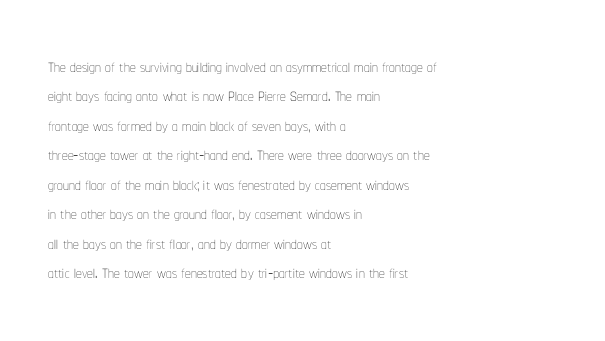
Q: Is the text bold? A: No.
Q: Is the text italic (slanted)? A: No, it is upright.
Q: Is the text underlined? A: No.
Q: How is the paragraph aligned? A: Left-aligned.
Q: Is the spacing between letters normal or unusually wide? A: Normal.
Q: Is the spacing between lines tight, normal or loose? A: Normal.
